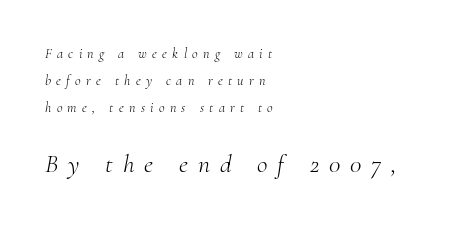
{"italic": "yes", "lean": "right", "slant_degrees": 10, "bold": "no", "underline": "no", "align": "left", "line_spacing": "loose", "line_spacing_ratio": 1.93, "letter_spacing": "wide", "letter_spacing_em": 0.38, "larger_block": "second", "size_ratio": 1.86, "glyph_px": 26}
